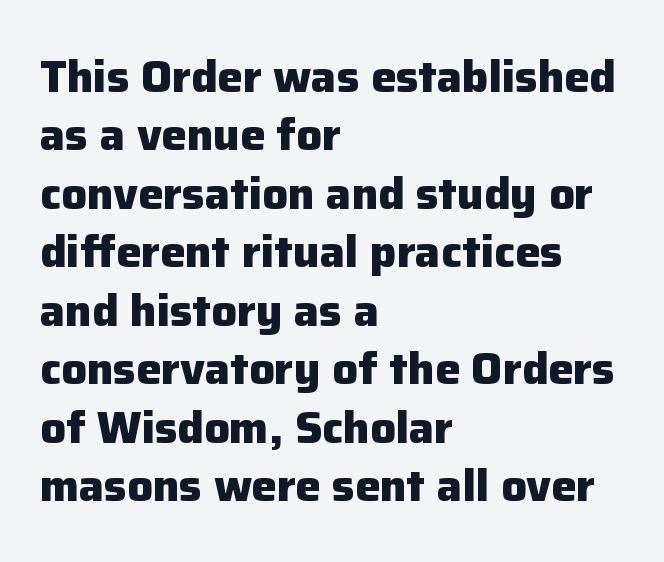
Q: Is the text bold? A: Yes.
Q: Is the text italic (slanted)? A: No, it is upright.
Q: Is the typeface a serif or a sans-serif typeface? A: Sans-serif.
Q: Is the text underlined? A: No.
Q: How is the paragraph aligned? A: Left-aligned.
Q: Is the spacing between letters normal or unusually wide? A: Normal.
Q: Is the spacing between lines tight, normal or loose? A: Normal.
Q: Width (condensed, normal, or wide)? A: Normal.
Q: Stroke contrast? A: Low.
Q: x-height? A: Medium.
Q: Monospaced? A: No.
